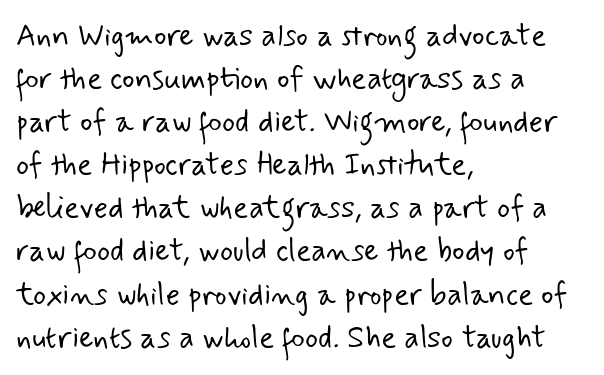
The image shows 31 px light sans-serif type; set left-aligned, normal line spacing (1.39x), normal letter spacing, not underlined; low stroke contrast and a small x-height.
